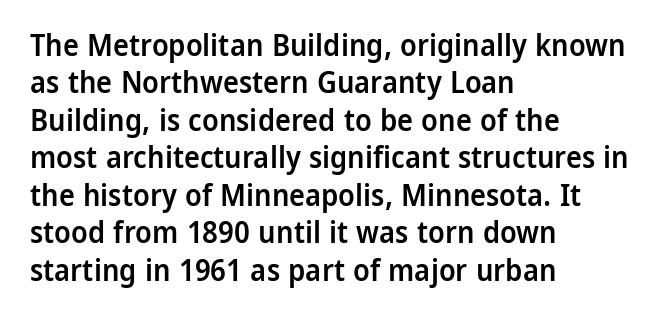
{"serif": "no", "italic": "no", "bold": "semi", "weight": "semibold", "width": "normal", "stroke_contrast": "low", "x_height": "medium", "monospaced": "no", "underline": "no", "align": "left", "line_spacing": "normal", "line_spacing_ratio": 1.25, "letter_spacing": "normal", "letter_spacing_em": 0.0, "glyph_px": 30}
